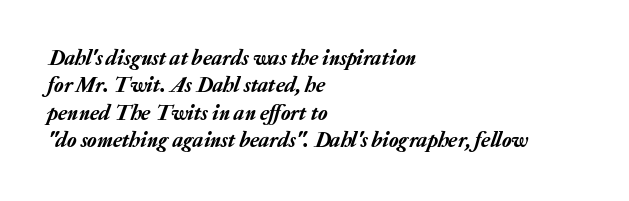
Q: Is the text italic (slanted)? A: Yes, it leans right by about 20 degrees.
Q: Is the text underlined? A: No.
Q: How is the paragraph aligned? A: Left-aligned.
Q: Is the spacing between letters normal or unusually wide? A: Normal.
